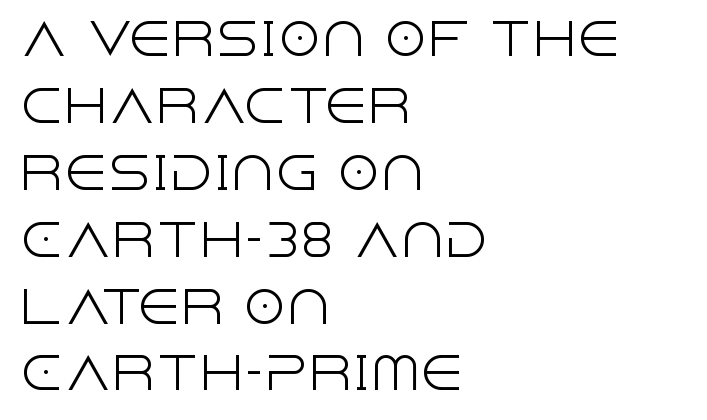
Any mark beneath the type? The region is blank. Horizontal bands of white between lines are of average thickness. The face used here is proportionally spaced, like ordinary book or web type. Caption: standard tracking, unaltered. Ordinary non-slanted type is in use. Compared with a typical body face, this is equally light or lighter still.
